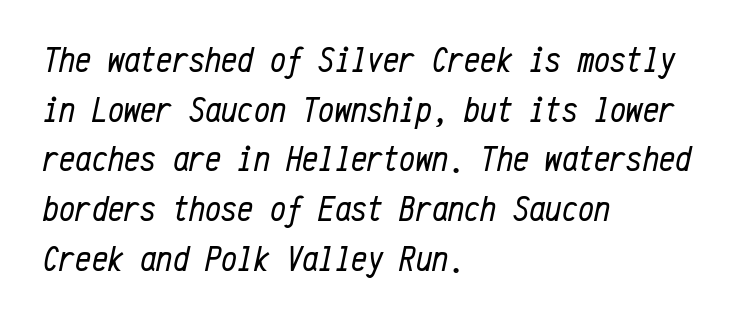
Style check: oblique. No heavy texture on the line: the type isn't bold. The setting favours the left margin, as ordinary paragraphs usually do. Compared with typical body copy, the letter spacing here is the same. Vertical spacing — default.
